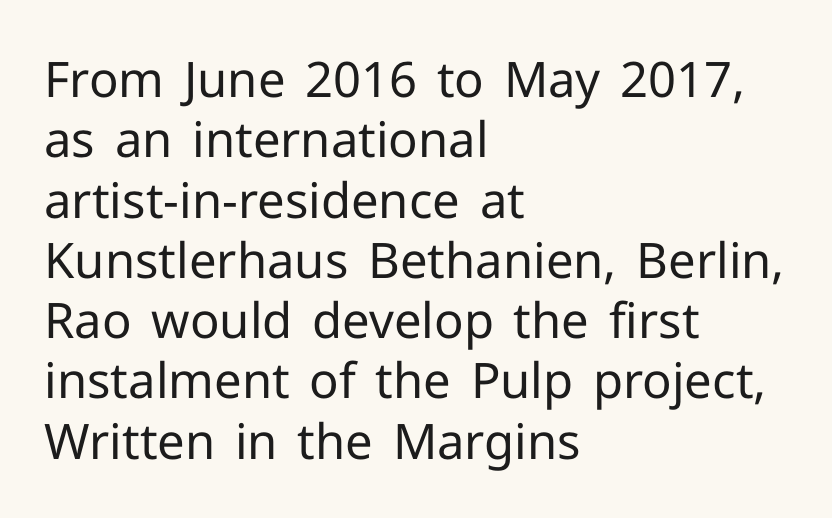
Q: Is the text bold? A: No.
Q: Is the text italic (slanted)? A: No, it is upright.
Q: Is the typeface a serif or a sans-serif typeface? A: Sans-serif.
Q: Is the text underlined? A: No.
Q: How is the paragraph aligned? A: Left-aligned.
Q: Is the spacing between letters normal or unusually wide? A: Normal.
Q: Width (condensed, normal, or wide)? A: Normal.
Q: Stroke contrast? A: Low.
Q: x-height? A: Medium.
Q: Monospaced? A: No.
